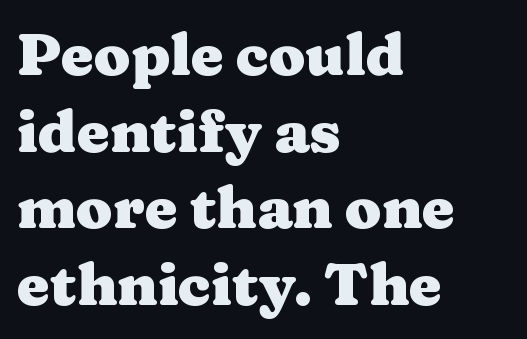
The image shows 59 px heavy, wide serif type, upright; set left-aligned, normal line spacing (1.3x), normal letter spacing, not underlined; medium stroke contrast and a medium x-height.
